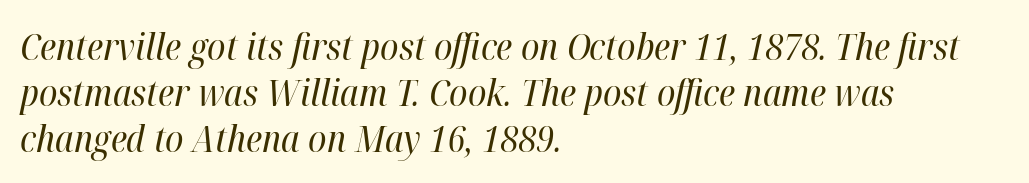
{"italic": "yes", "lean": "right", "slant_degrees": 12, "bold": "no", "weight": "regular", "width": "condensed", "stroke_contrast": "high", "x_height": "medium", "monospaced": "no", "underline": "no", "align": "left", "line_spacing_ratio": 1.24, "letter_spacing": "normal", "letter_spacing_em": 0.0, "glyph_px": 37}
